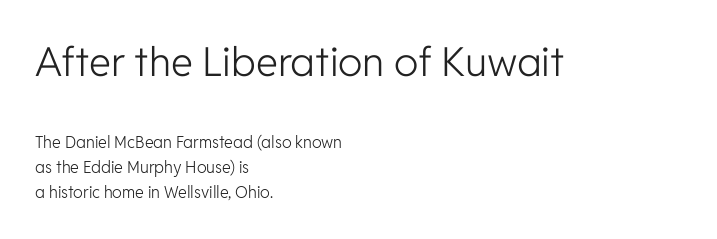
Q: Is the text bold? A: No.
Q: Is the text italic (slanted)? A: No, it is upright.
Q: Is the typeface a serif or a sans-serif typeface? A: Sans-serif.
Q: Is the text underlined? A: No.
Q: How is the paragraph aligned? A: Left-aligned.
Q: Is the spacing between letters normal or unusually wide? A: Normal.
Q: Is the spacing between lines tight, normal or loose? A: Normal.
Q: Which block of text is set in a larger size, the first (top) or the second (bottom)? A: The first (top) one.
Q: Width (condensed, normal, or wide)? A: Normal.
Q: Stroke contrast? A: Low.
Q: x-height? A: Medium.
Q: Monospaced? A: No.
